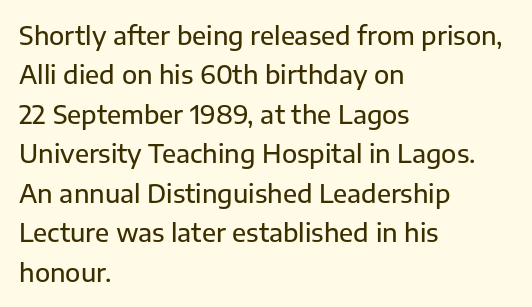
The setting favours the left margin, as ordinary paragraphs usually do. Is there any slant? The stems are plumb. A bare baseline throughout the passage. The letterforms sit shoulder to shoulder at normal distance. These lines sit exactly where default settings would place them.
